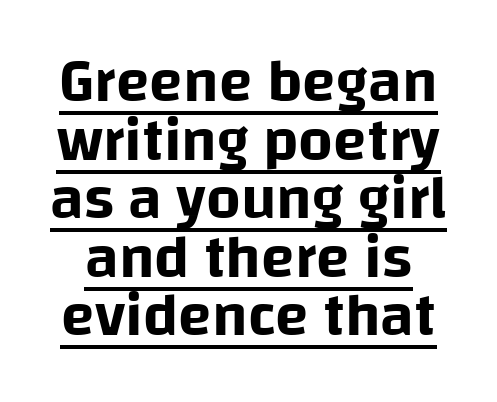
Note the varied advance widths — an 'i' is clearly narrower than an 'm'. Tall strokes in this sample are plumb rather than angled. Compared with typical body copy, the letter spacing here is the same. Is there much room between lines? No — they nearly touch.
